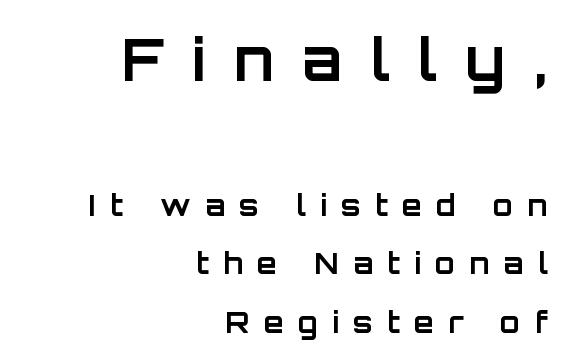
Q: Is the text bold? A: Yes.
Q: Is the text italic (slanted)? A: No, it is upright.
Q: Is the typeface a serif or a sans-serif typeface? A: Sans-serif.
Q: Is the text underlined? A: No.
Q: How is the paragraph aligned? A: Right-aligned.
Q: Is the spacing between letters normal or unusually wide? A: Unusually wide.
Q: Is the spacing between lines tight, normal or loose? A: Loose.
Q: Which block of text is set in a larger size, the first (top) or the second (bottom)? A: The first (top) one.
Q: Width (condensed, normal, or wide)? A: Normal.
Q: Stroke contrast? A: Low.
Q: x-height? A: Large.
Q: Monospaced? A: No.
